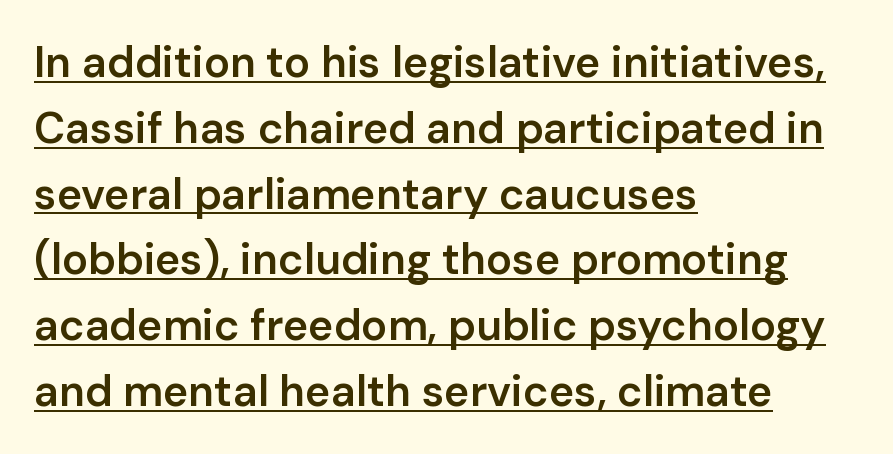
Q: Is the text bold? A: Semi-bold.
Q: Is the text italic (slanted)? A: No, it is upright.
Q: Is the typeface a serif or a sans-serif typeface? A: Sans-serif.
Q: Is the text underlined? A: Yes.
Q: How is the paragraph aligned? A: Left-aligned.
Q: Is the spacing between letters normal or unusually wide? A: Normal.
Q: Is the spacing between lines tight, normal or loose? A: Normal.
Q: Width (condensed, normal, or wide)? A: Normal.
Q: Stroke contrast? A: Low.
Q: x-height? A: Medium.
Q: Monospaced? A: No.
